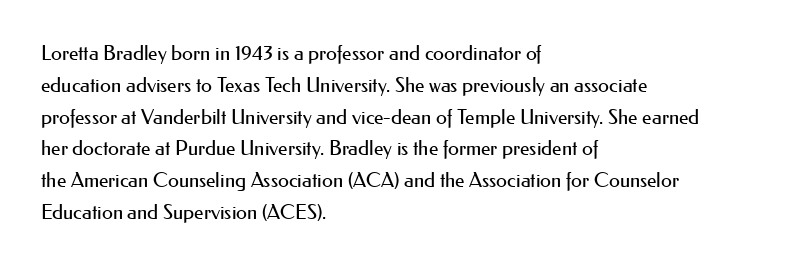
{"italic": "no", "bold": "no", "underline": "no", "align": "left", "line_spacing": "normal", "line_spacing_ratio": 1.59, "letter_spacing": "normal", "letter_spacing_em": 0.0, "glyph_px": 20}
